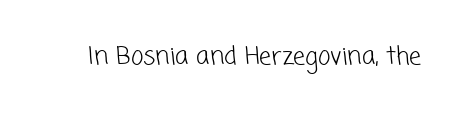
The image shows 24 px text type; set normal letter spacing, not underlined.
